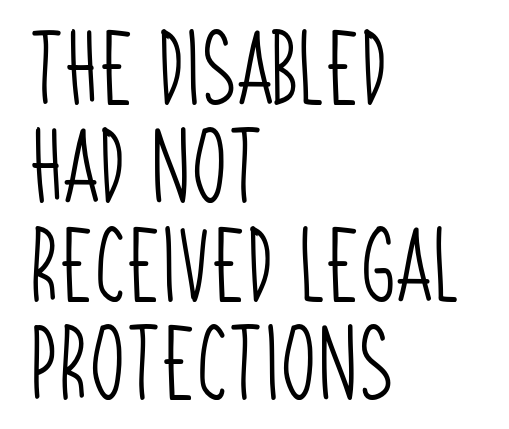
{"serif": "no", "bold": "no", "weight": "light", "width": "condensed", "stroke_contrast": "low", "x_height": "large", "monospaced": "no", "underline": "no", "align": "left", "line_spacing": "normal", "line_spacing_ratio": 1.33, "letter_spacing": "normal", "letter_spacing_em": 0.0, "glyph_px": 74}
